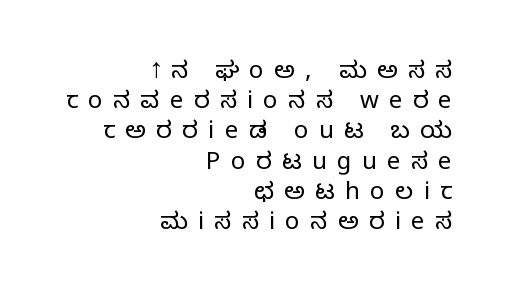
Q: Is the text bold? A: No.
Q: Is the text italic (slanted)? A: No, it is upright.
Q: Is the text underlined? A: No.
Q: How is the paragraph aligned? A: Right-aligned.
Q: Is the spacing between letters normal or unusually wide? A: Unusually wide.
Q: Is the spacing between lines tight, normal or loose? A: Normal.
